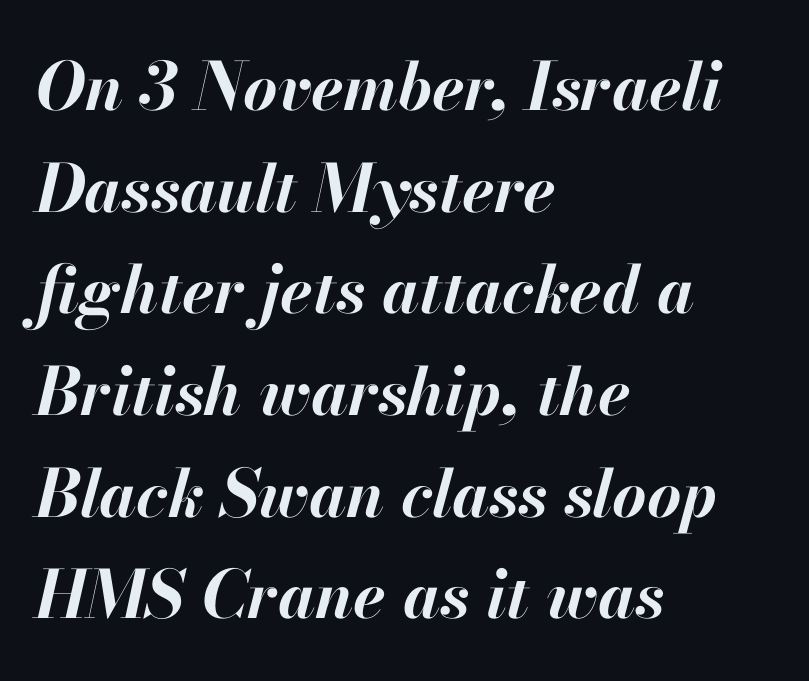
The image shows 66 px bold type, italic (leaning right); set left-aligned, normal line spacing (1.54x), normal letter spacing, not underlined; high stroke contrast and a small x-height.
